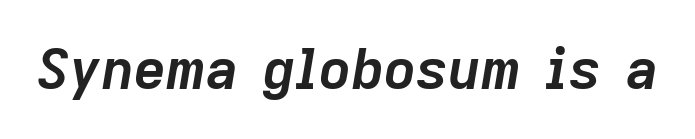
Q: Is the text bold? A: Yes.
Q: Is the text italic (slanted)? A: Yes, it leans right by about 9 degrees.
Q: Is the text underlined? A: No.
Q: Is the spacing between letters normal or unusually wide? A: Normal.
Q: Width (condensed, normal, or wide)? A: Normal.
Q: Stroke contrast? A: Low.
Q: x-height? A: Medium.
Q: Monospaced? A: No.
